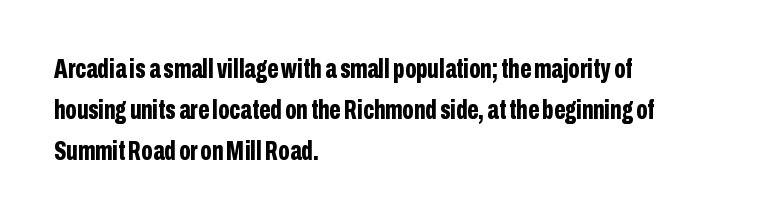
{"italic": "no", "bold": "yes", "underline": "no", "align": "left", "line_spacing": "normal", "line_spacing_ratio": 1.51, "letter_spacing": "normal", "letter_spacing_em": 0.0, "glyph_px": 27}
